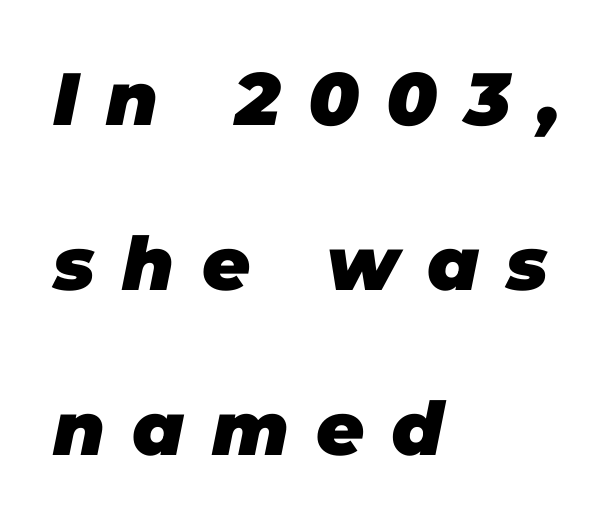
The image shows 74 px heavy type, italic (leaning right); set left-aligned, loose line spacing (2.23x), unusually wide letter spacing (+0.37 em), not underlined; low stroke contrast and a large x-height.
